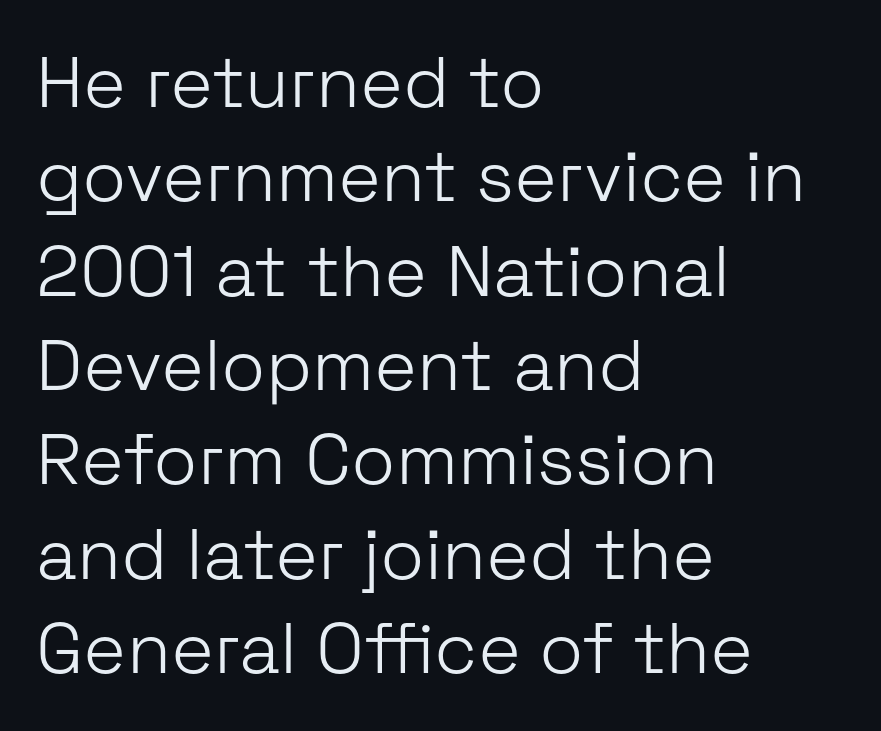
{"serif": "no", "italic": "no", "bold": "no", "weight": "light", "width": "normal", "stroke_contrast": "low", "x_height": "medium", "monospaced": "no", "underline": "no", "align": "left", "line_spacing": "normal", "line_spacing_ratio": 1.31, "letter_spacing": "normal", "letter_spacing_em": 0.0, "glyph_px": 72}
